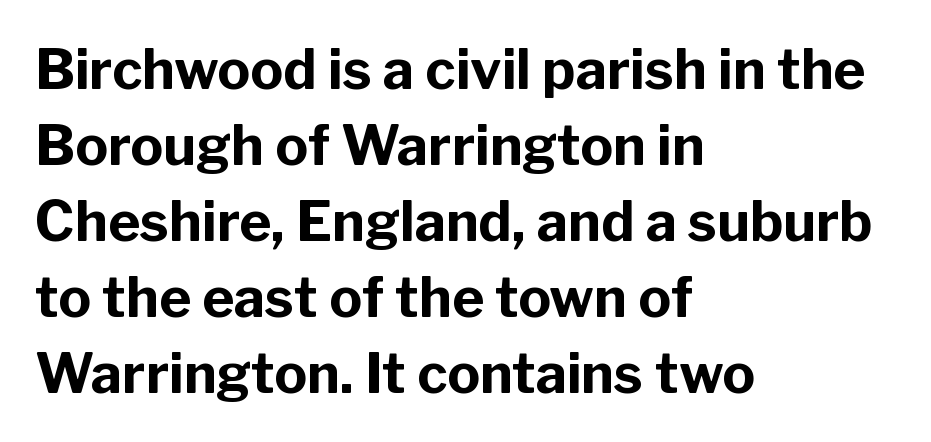
Q: Is the text bold? A: Yes.
Q: Is the text italic (slanted)? A: No, it is upright.
Q: Is the typeface a serif or a sans-serif typeface? A: Sans-serif.
Q: Is the text underlined? A: No.
Q: How is the paragraph aligned? A: Left-aligned.
Q: Is the spacing between letters normal or unusually wide? A: Normal.
Q: Is the spacing between lines tight, normal or loose? A: Normal.
Q: Width (condensed, normal, or wide)? A: Normal.
Q: Stroke contrast? A: Low.
Q: x-height? A: Medium.
Q: Monospaced? A: No.
